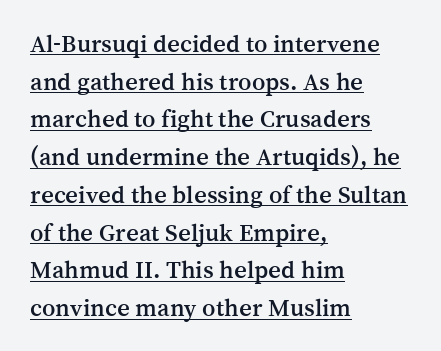
{"italic": "no", "underline": "yes", "align": "left", "line_spacing": "normal", "line_spacing_ratio": 1.51, "letter_spacing": "normal", "letter_spacing_em": 0.0, "glyph_px": 25}
